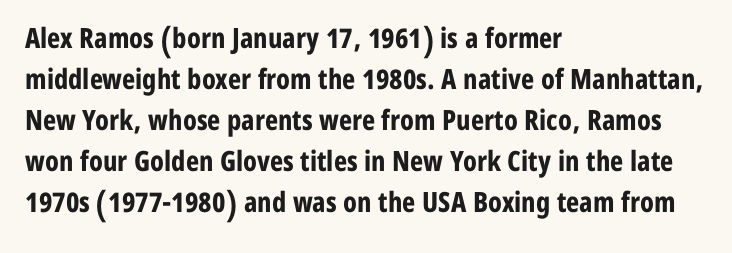
The image shows 28 px bold, condensed sans-serif type, upright; set left-aligned, normal line spacing (1.46x), normal letter spacing, not underlined; low stroke contrast and a medium x-height.
